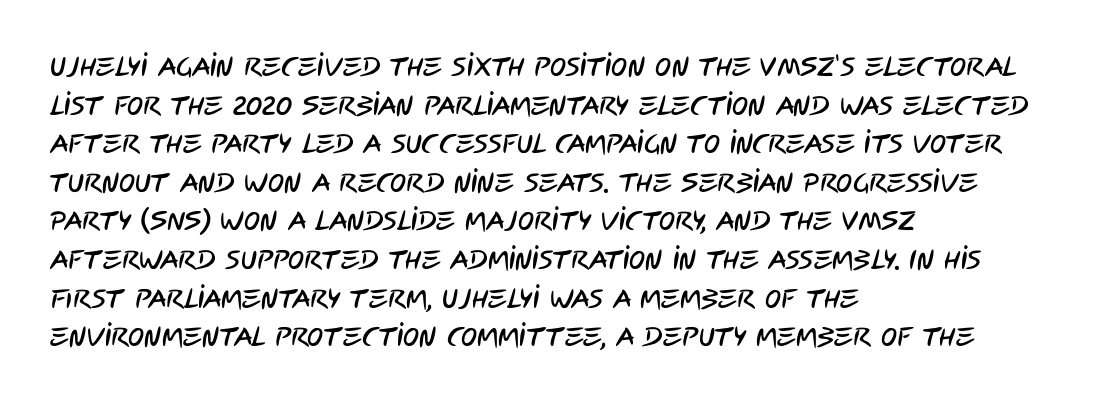
Check the space under the baseline: it is left empty. Alignment: flush left. Default kerning and tracking; the words read as compact shapes. One glance says typical: line gaps are just what's usual.
